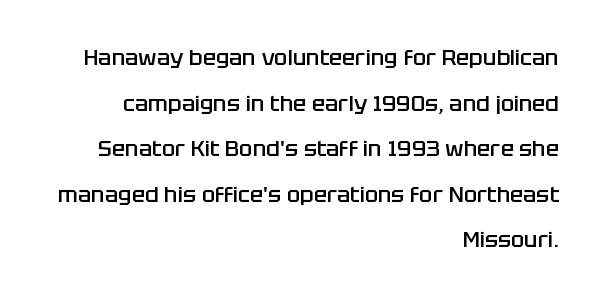
Q: Is the text bold? A: Semi-bold.
Q: Is the text italic (slanted)? A: No, it is upright.
Q: Is the text underlined? A: No.
Q: How is the paragraph aligned? A: Right-aligned.
Q: Is the spacing between letters normal or unusually wide? A: Normal.
Q: Is the spacing between lines tight, normal or loose? A: Loose.
